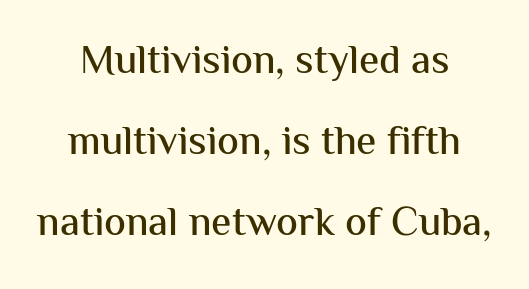
Q: Is the text italic (slanted)? A: No, it is upright.
Q: Is the typeface a serif or a sans-serif typeface? A: Sans-serif.
Q: Is the text underlined? A: No.
Q: How is the paragraph aligned? A: Centered.
Q: Is the spacing between letters normal or unusually wide? A: Normal.
Q: Is the spacing between lines tight, normal or loose? A: Loose.
Q: Width (condensed, normal, or wide)? A: Normal.
Q: Stroke contrast? A: Medium.
Q: x-height? A: Medium.
Q: Monospaced? A: No.
